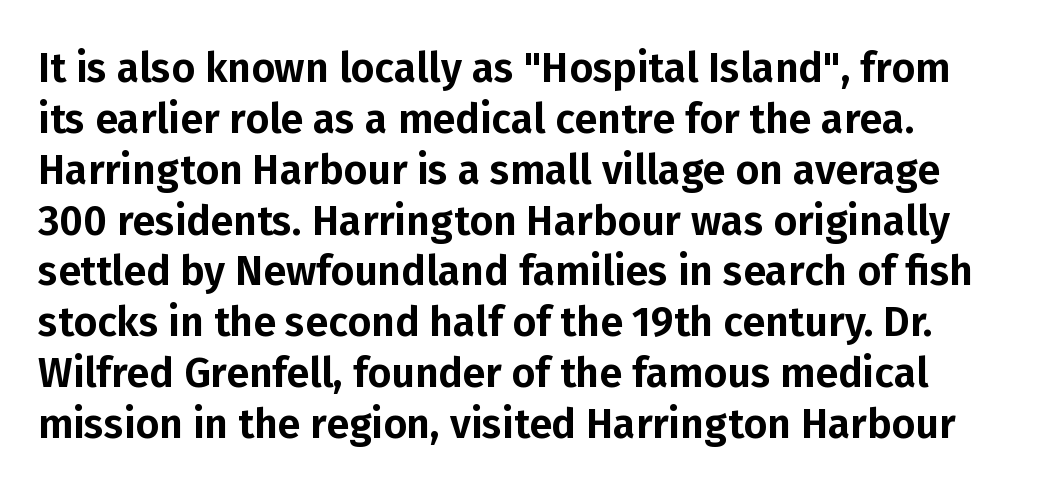
Quick note: underline off. Ordinary non-slanted type is in use. Do the characters align in a grid? No, the font is proportional. The tracking reads as untouched default to a designer's eye. A sans-serif font was chosen for this passage.
